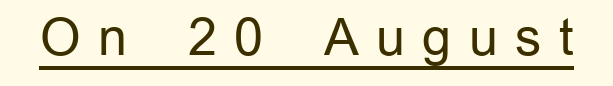
Q: Is the text bold? A: No.
Q: Is the text italic (slanted)? A: No, it is upright.
Q: Is the typeface a serif or a sans-serif typeface? A: Sans-serif.
Q: Is the text underlined? A: Yes.
Q: Is the spacing between letters normal or unusually wide? A: Unusually wide.
Q: Width (condensed, normal, or wide)? A: Normal.
Q: Stroke contrast? A: Low.
Q: x-height? A: Medium.
Q: Monospaced? A: No.
